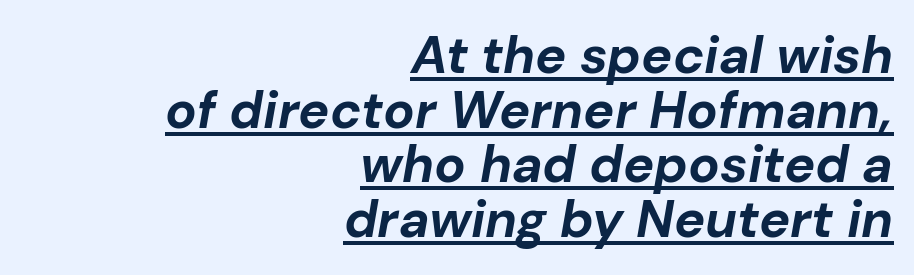
Weight: bold. Successive baselines arrive quickly, one right under another. Each line of the rendering has a horizontal stroke beneath the glyphs. Where is the straight margin? On the right.
